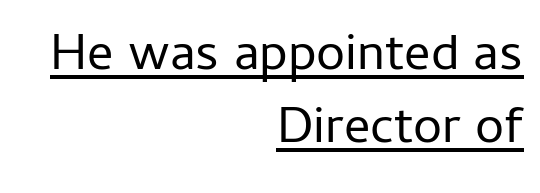
The image shows 52 px regular-weight sans-serif type, upright; set right-aligned, normal line spacing (1.41x), normal letter spacing, underlined; low stroke contrast and a medium x-height.
